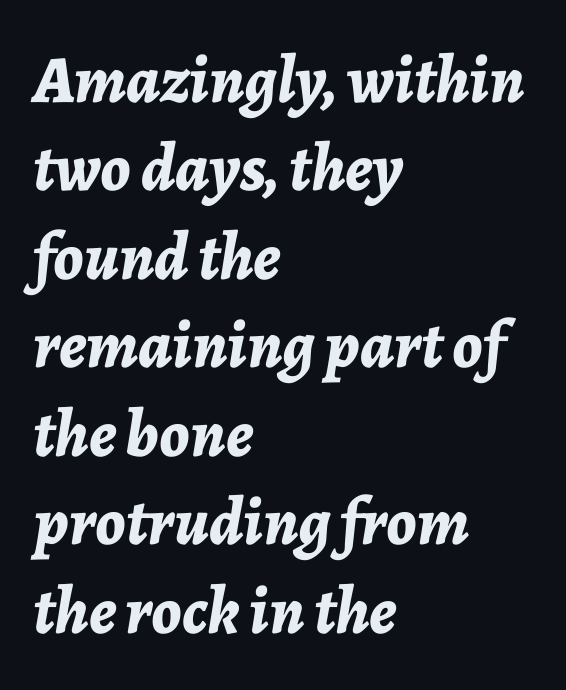
The letters are slanted; this is an italic face. Left-aligned paragraph, ragged on the right. These lines keep a tight, regular rhythm from letter to letter. The glyphs are unaccompanied by any horizontal stroke below them.
